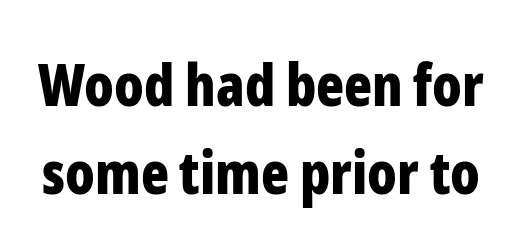
Q: Is the text bold? A: Yes.
Q: Is the text italic (slanted)? A: No, it is upright.
Q: Is the typeface a serif or a sans-serif typeface? A: Sans-serif.
Q: Is the text underlined? A: No.
Q: Is the spacing between letters normal or unusually wide? A: Normal.
Q: Is the spacing between lines tight, normal or loose? A: Normal.
Q: Width (condensed, normal, or wide)? A: Condensed.
Q: Stroke contrast? A: Low.
Q: x-height? A: Medium.
Q: Monospaced? A: No.
